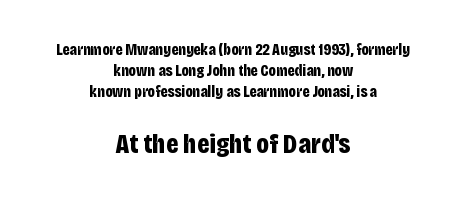
Q: Is the text bold? A: Yes.
Q: Is the text italic (slanted)? A: No, it is upright.
Q: Is the typeface a serif or a sans-serif typeface? A: Sans-serif.
Q: Is the text underlined? A: No.
Q: How is the paragraph aligned? A: Centered.
Q: Is the spacing between letters normal or unusually wide? A: Normal.
Q: Is the spacing between lines tight, normal or loose? A: Normal.
Q: Which block of text is set in a larger size, the first (top) or the second (bottom)? A: The second (bottom) one.
Q: Width (condensed, normal, or wide)? A: Condensed.
Q: Stroke contrast? A: Low.
Q: x-height? A: Large.
Q: Monospaced? A: No.
